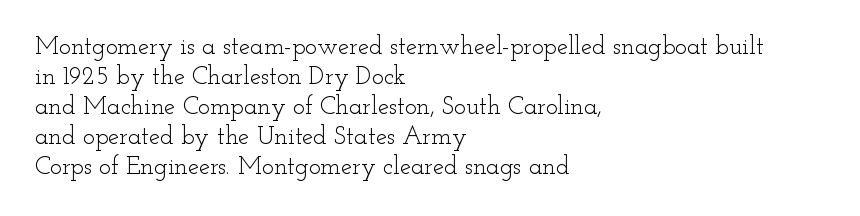
The image shows 25 px text type, upright; set left-aligned, line spacing 1.2x, normal letter spacing, not underlined.
